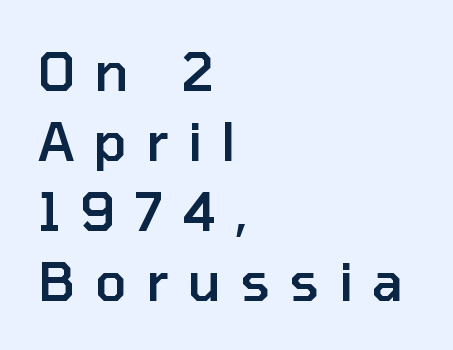
The strip under each line holds only bare page. The face used here is proportionally spaced, like ordinary book or web type. What weight is shown? A semibold, between regular and bold. A sans-serif font was chosen for this passage. This sample uses expanded letter spacing, leaving extra air between glyphs.
